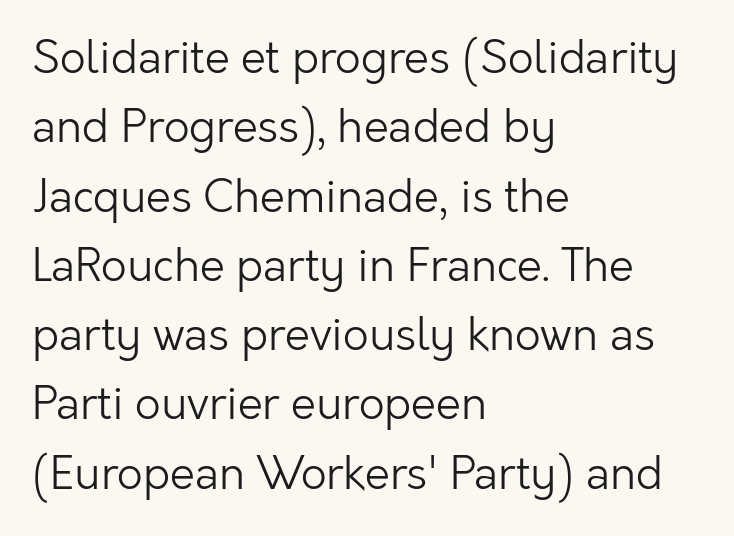
{"serif": "no", "italic": "no", "bold": "no", "weight": "light", "width": "normal", "stroke_contrast": "low", "x_height": "medium", "monospaced": "no", "underline": "no", "align": "left", "line_spacing": "normal", "line_spacing_ratio": 1.54, "letter_spacing": "normal", "letter_spacing_em": 0.0, "glyph_px": 45}
